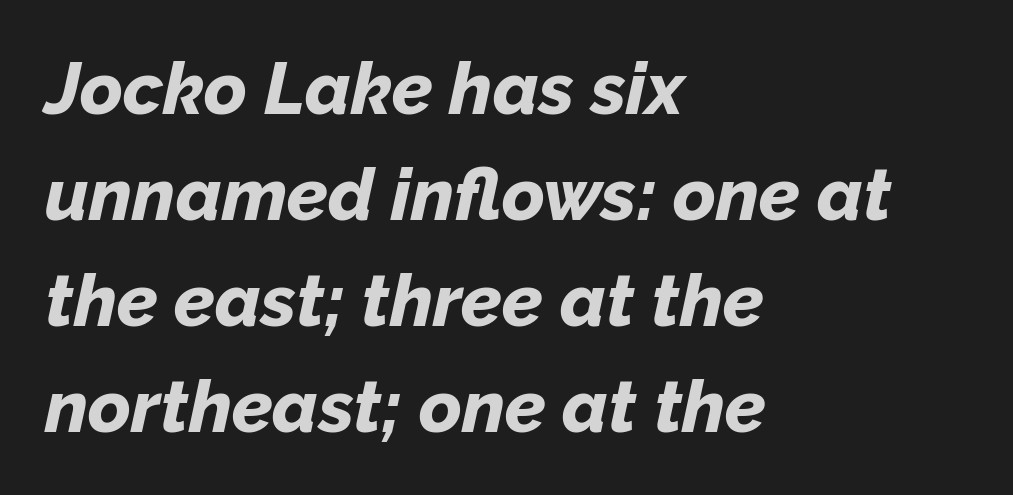
The image shows 73 px bold type, italic (leaning right); set left-aligned, normal line spacing (1.45x), normal letter spacing, not underlined; low stroke contrast and a medium x-height.
